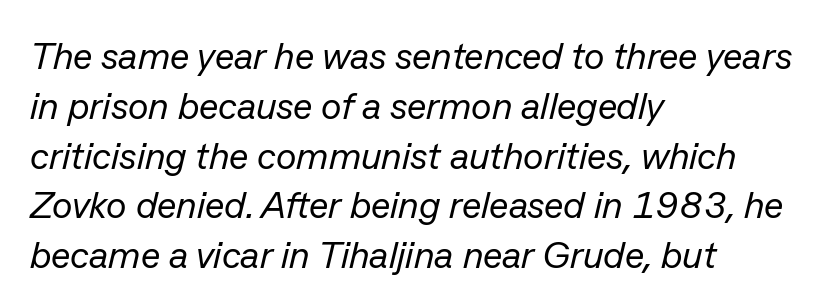
The image shows 38 px regular-weight type, italic (leaning right); set left-aligned, normal line spacing (1.31x), normal letter spacing, not underlined; low stroke contrast and a medium x-height.
